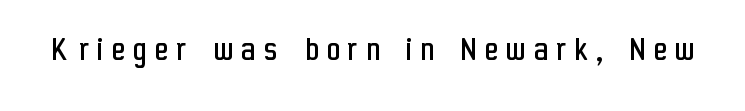
Q: Is the text bold? A: No.
Q: Is the text italic (slanted)? A: No, it is upright.
Q: Is the typeface a serif or a sans-serif typeface? A: Sans-serif.
Q: Is the text underlined? A: No.
Q: Is the spacing between letters normal or unusually wide? A: Unusually wide.
Q: Width (condensed, normal, or wide)? A: Condensed.
Q: Stroke contrast? A: Low.
Q: x-height? A: Medium.
Q: Monospaced? A: No.
